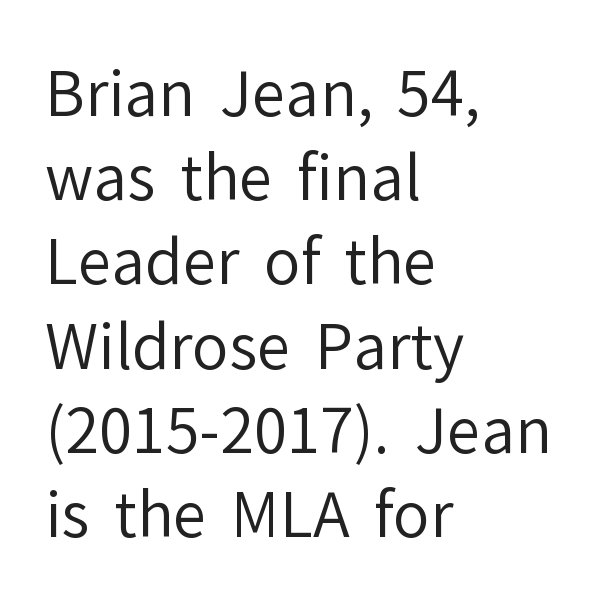
The image shows 61 px regular-weight sans-serif type, upright; set left-aligned, normal line spacing (1.38x), normal letter spacing, not underlined; low stroke contrast and a medium x-height.
